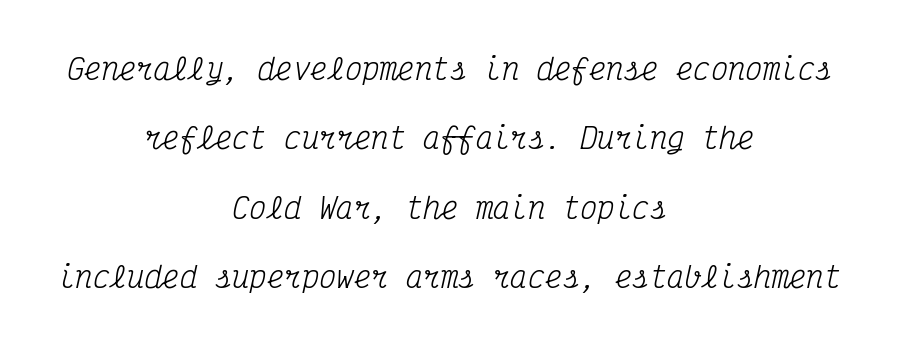
In CSS terms this would be text-align: center. The letterforms sit shoulder to shoulder at normal distance. Monospaced: the letters line up in strict vertical columns. Each new line begins a long way beneath the previous one.
